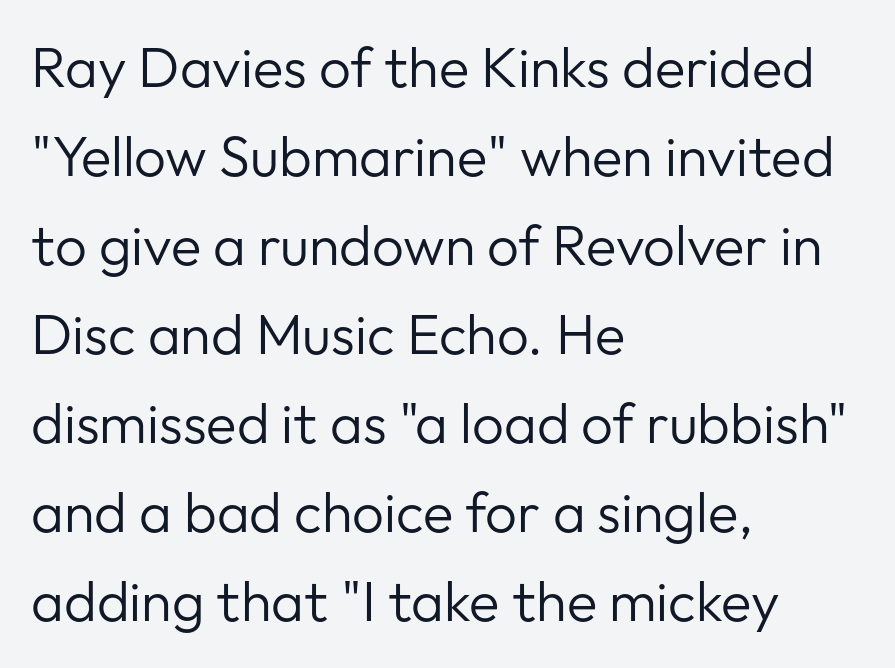
{"serif": "no", "italic": "no", "bold": "no", "weight": "regular", "width": "normal", "stroke_contrast": "low", "x_height": "medium", "monospaced": "no", "underline": "no", "align": "left", "line_spacing": "normal", "line_spacing_ratio": 1.59, "letter_spacing": "normal", "letter_spacing_em": 0.0, "glyph_px": 56}
